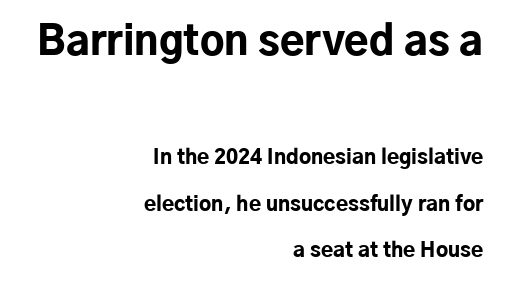
The image shows 40 px bold sans-serif type, upright; set right-aligned, loose line spacing (2.33x), normal letter spacing, not underlined; the first (top) block is 2.0x larger; low stroke contrast and a medium x-height.
